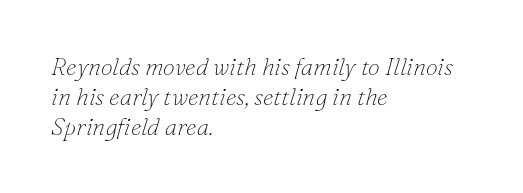
{"italic": "yes", "lean": "right", "slant_degrees": 16, "bold": "no", "underline": "no", "align": "left", "line_spacing_ratio": 1.24, "letter_spacing": "normal", "letter_spacing_em": 0.0, "glyph_px": 24}
